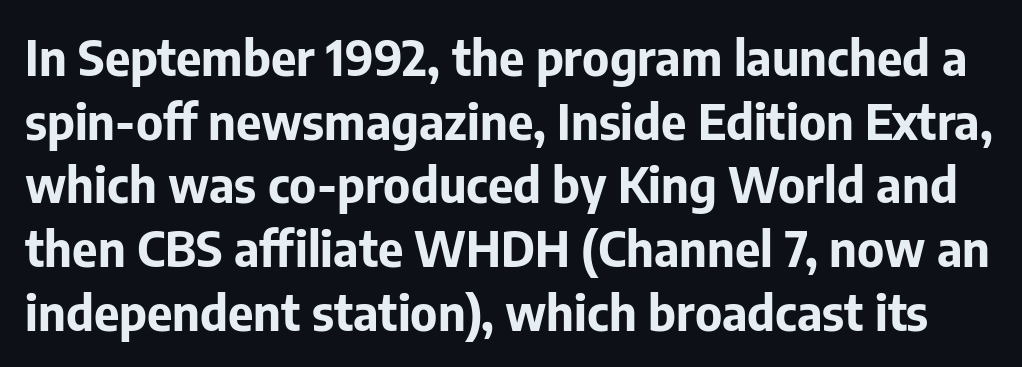
{"serif": "no", "italic": "no", "bold": "yes", "weight": "bold", "width": "normal", "stroke_contrast": "low", "x_height": "medium", "monospaced": "no", "underline": "no", "line_spacing": "normal", "line_spacing_ratio": 1.3, "letter_spacing": "normal", "letter_spacing_em": 0.0, "glyph_px": 49}
